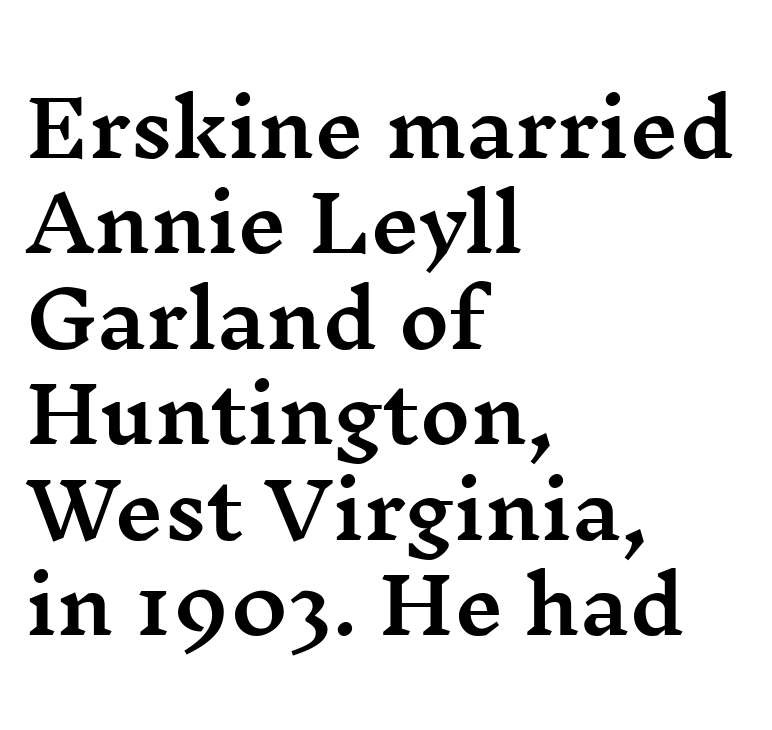
{"serif": "yes", "italic": "no", "width": "wide", "stroke_contrast": "medium", "x_height": "medium", "monospaced": "no", "underline": "no", "align": "left", "line_spacing_ratio": 1.24, "letter_spacing": "normal", "letter_spacing_em": 0.0, "glyph_px": 77}
